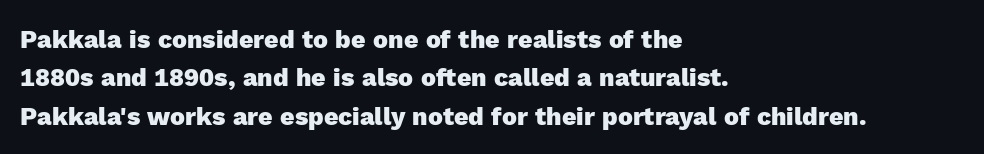
Here the glyphs are tracked normally, forming tight word shapes. Does the weight exceed regular? Yes, all the way to bold. The text block is weighted toward the left margin, trailing off unevenly rightward. Style check: upright. Notice how descenders clear the ascenders below comfortably — that's standard leading. Glance below the letters and you will spot only blank space.
